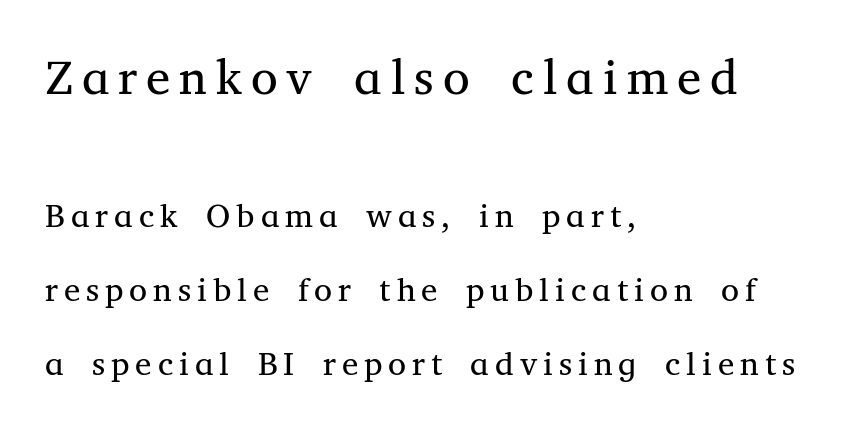
Q: Is the text bold? A: No.
Q: Is the text italic (slanted)? A: No, it is upright.
Q: Is the typeface a serif or a sans-serif typeface? A: Serif.
Q: Is the text underlined? A: No.
Q: How is the paragraph aligned? A: Left-aligned.
Q: Is the spacing between lines tight, normal or loose? A: Loose.
Q: Which block of text is set in a larger size, the first (top) or the second (bottom)? A: The first (top) one.
Q: Width (condensed, normal, or wide)? A: Normal.
Q: Stroke contrast? A: Medium.
Q: x-height? A: Medium.
Q: Monospaced? A: No.
